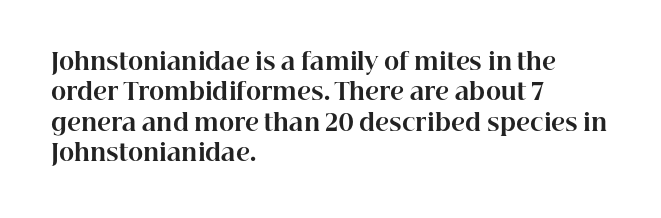
{"italic": "no", "bold": "yes", "underline": "no", "align": "left", "line_spacing": "normal", "line_spacing_ratio": 1.32, "letter_spacing": "normal", "letter_spacing_em": 0.0, "glyph_px": 23}
